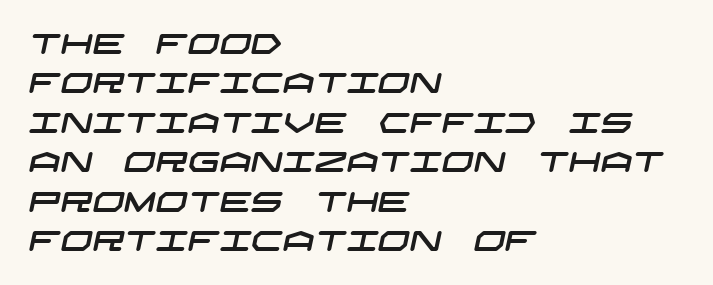
Notice how the passage keeps a crisp vertical edge on the left only. Any mark beneath the type? The region is blank. Nope, no serifs anywhere on these letters. Interline gaps are of average width in this sample.
